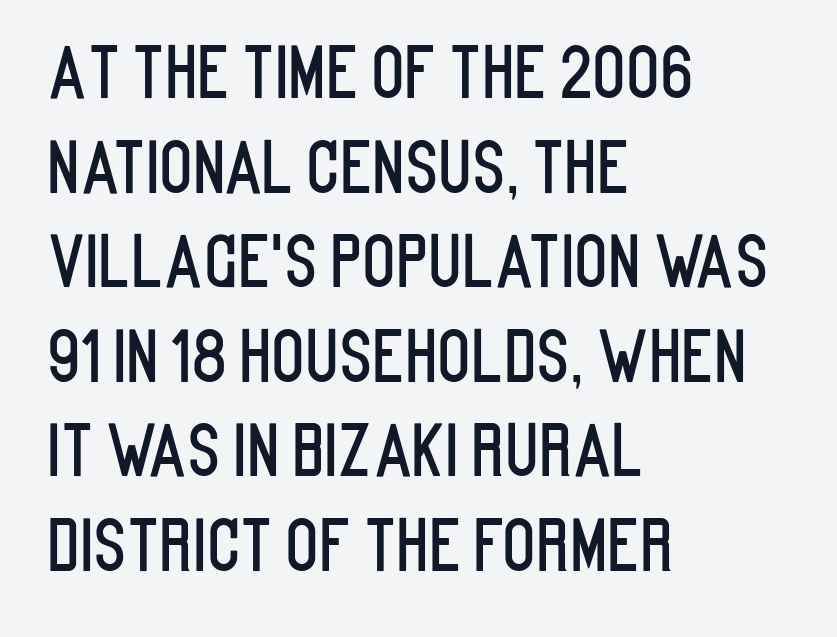
{"serif": "no", "italic": "no", "width": "condensed", "stroke_contrast": "low", "x_height": "large", "monospaced": "no", "underline": "no", "align": "left", "line_spacing": "normal", "line_spacing_ratio": 1.37, "letter_spacing": "normal", "letter_spacing_em": 0.0, "glyph_px": 69}
